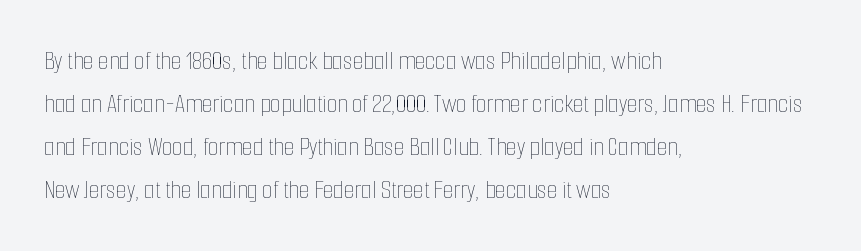
Line beginnings align vertically; line endings do not. Quick note: not italic, upright. No chunkiness to these letters — they're not bold. Default kerning and tracking; the words read as compact shapes.
